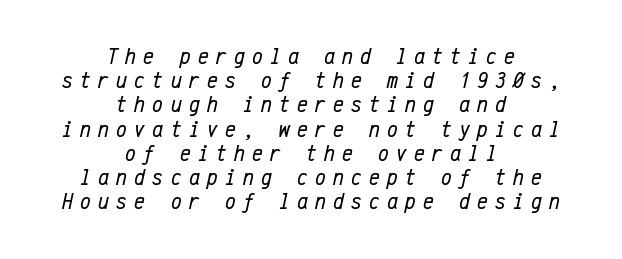
{"italic": "yes", "lean": "right", "slant_degrees": 12, "bold": "no", "underline": "no", "align": "center", "line_spacing": "tight", "line_spacing_ratio": 1.01, "letter_spacing": "wide", "letter_spacing_em": 0.3, "glyph_px": 24}
